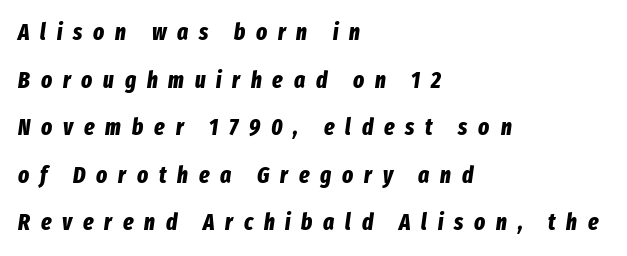
The image shows 23 px bold type, italic (leaning right); set left-aligned, loose line spacing (2.07x), unusually wide letter spacing (+0.47 em), not underlined.
